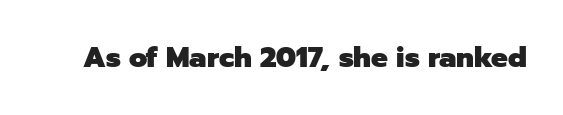
The image shows 28 px heavy sans-serif type, upright; set normal letter spacing, not underlined; low stroke contrast and a medium x-height.
